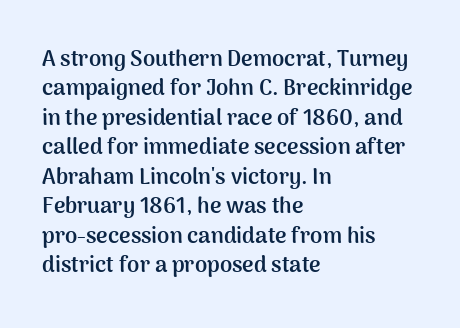
Q: Is the text bold? A: Yes.
Q: Is the text italic (slanted)? A: No, it is upright.
Q: Is the text underlined? A: No.
Q: How is the paragraph aligned? A: Left-aligned.
Q: Is the spacing between letters normal or unusually wide? A: Normal.
Q: Is the spacing between lines tight, normal or loose? A: Normal.
